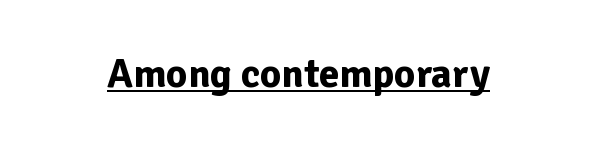
Default kerning and tracking; the words read as compact shapes. Strong, thick strokes mark this as bold type. No italicization has been applied; the sample stays upright. A continuous stroke trails under the words, as in a hyperlink. This rendering employs a face without finishing strokes, i.e., a sans-serif.
